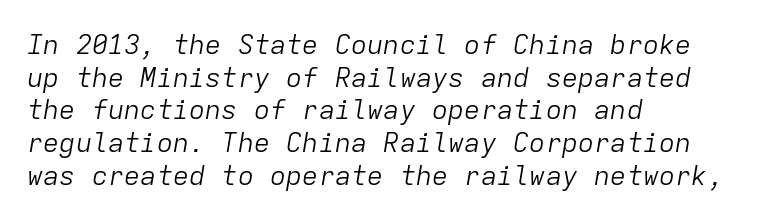
Honestly, there is no underline to notice here at all. When letters slant like this, we call the style italic. Heft: none added — not bold. Line starts are locked; line ends wander. There is no visible air inserted between adjacent glyphs.
